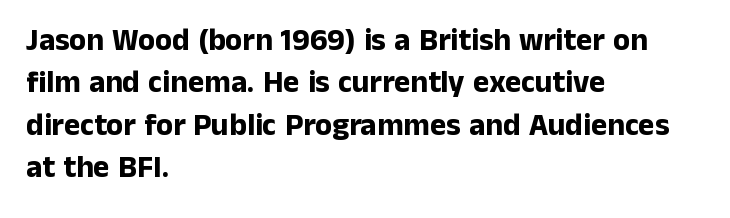
{"serif": "no", "italic": "no", "bold": "yes", "weight": "bold", "width": "normal", "stroke_contrast": "low", "x_height": "medium", "monospaced": "no", "underline": "no", "align": "left", "line_spacing": "normal", "line_spacing_ratio": 1.37, "letter_spacing": "normal", "letter_spacing_em": 0.0, "glyph_px": 31}
